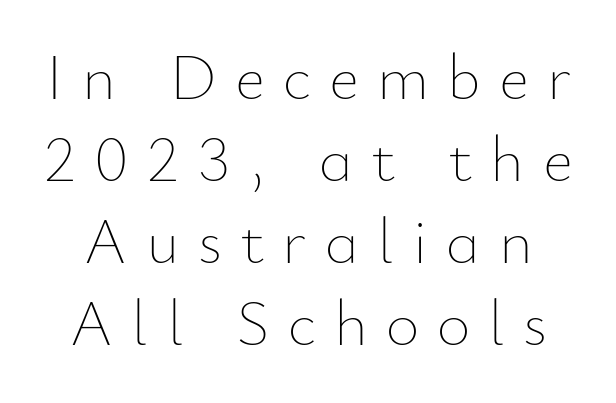
Q: Is the text bold? A: No.
Q: Is the text italic (slanted)? A: No, it is upright.
Q: Is the text underlined? A: No.
Q: Is the spacing between letters normal or unusually wide? A: Unusually wide.
Q: Is the spacing between lines tight, normal or loose? A: Normal.
Q: Width (condensed, normal, or wide)? A: Normal.
Q: Stroke contrast? A: Low.
Q: x-height? A: Small.
Q: Monospaced? A: No.
